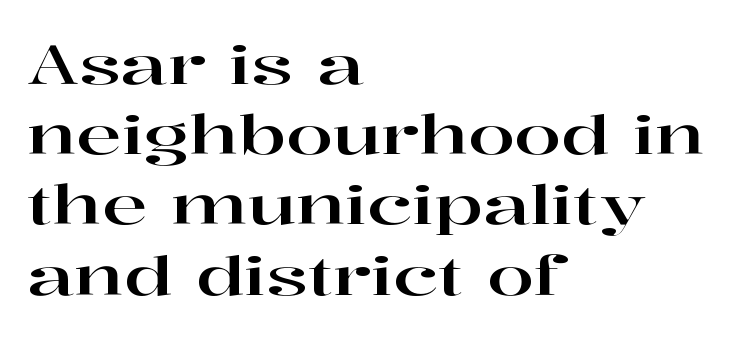
{"serif": "yes", "italic": "no", "width": "wide", "stroke_contrast": "high", "x_height": "medium", "monospaced": "no", "underline": "no", "align": "left", "line_spacing": "normal", "line_spacing_ratio": 1.3, "letter_spacing": "normal", "letter_spacing_em": 0.0, "glyph_px": 54}
